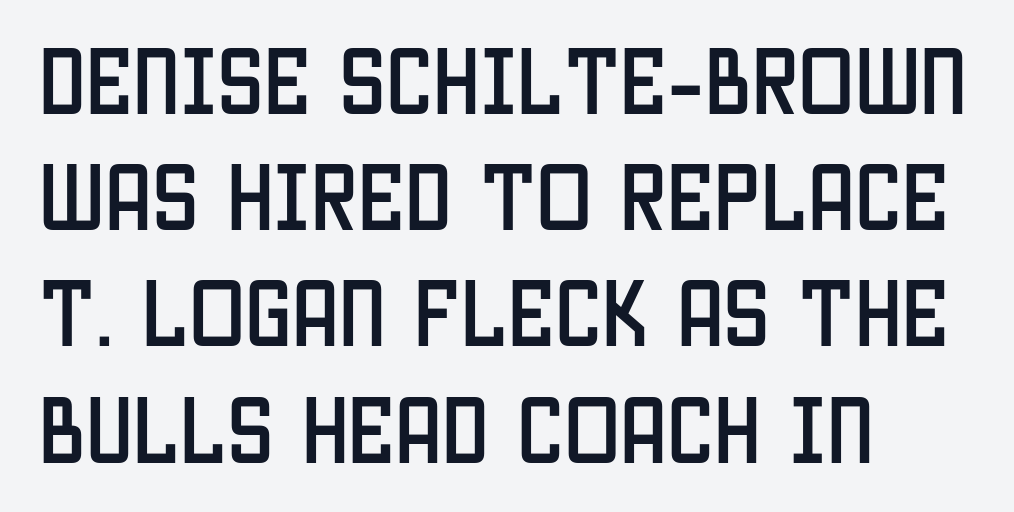
Q: Is the text italic (slanted)? A: No, it is upright.
Q: Is the typeface a serif or a sans-serif typeface? A: Sans-serif.
Q: Is the text underlined? A: No.
Q: How is the paragraph aligned? A: Left-aligned.
Q: Is the spacing between letters normal or unusually wide? A: Normal.
Q: Is the spacing between lines tight, normal or loose? A: Normal.
Q: Width (condensed, normal, or wide)? A: Condensed.
Q: Stroke contrast? A: Low.
Q: x-height? A: Large.
Q: Monospaced? A: No.
